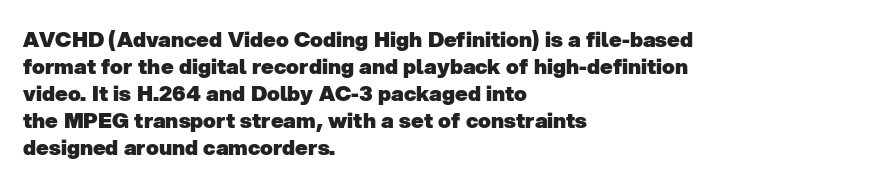
Q: Is the text bold? A: Yes.
Q: Is the text underlined? A: No.
Q: How is the paragraph aligned? A: Left-aligned.
Q: Is the spacing between letters normal or unusually wide? A: Normal.
Q: Is the spacing between lines tight, normal or loose? A: Normal.
